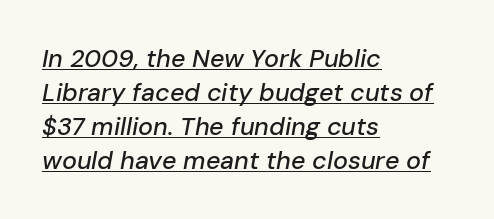
The image shows 25 px text type, italic (leaning right); set left-aligned, normal line spacing (1.36x), normal letter spacing, underlined.
